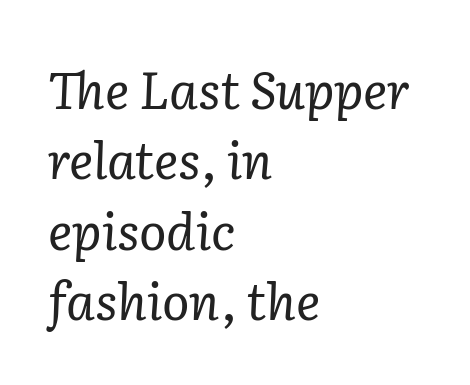
The image shows 51 px regular-weight serif type, italic (leaning right); set left-aligned, normal line spacing (1.38x), normal letter spacing, not underlined; low stroke contrast and a medium x-height.
